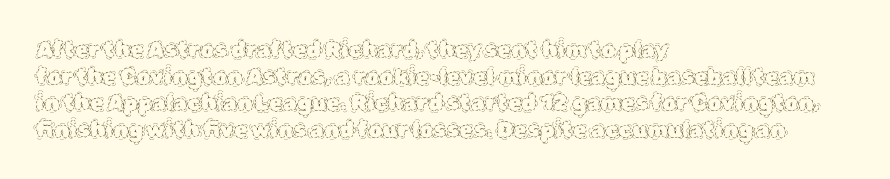
The image shows 22 px text type, upright; set left-aligned, line spacing 1.21x, normal letter spacing, not underlined.
